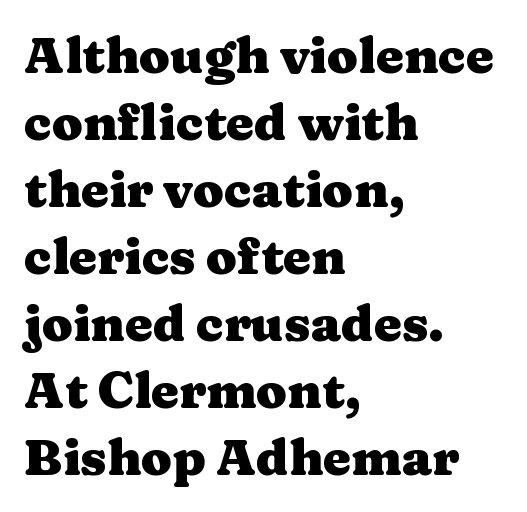
The image shows 50 px heavy, wide serif type, upright; set left-aligned, normal line spacing (1.34x), normal letter spacing, not underlined; medium stroke contrast and a medium x-height.
